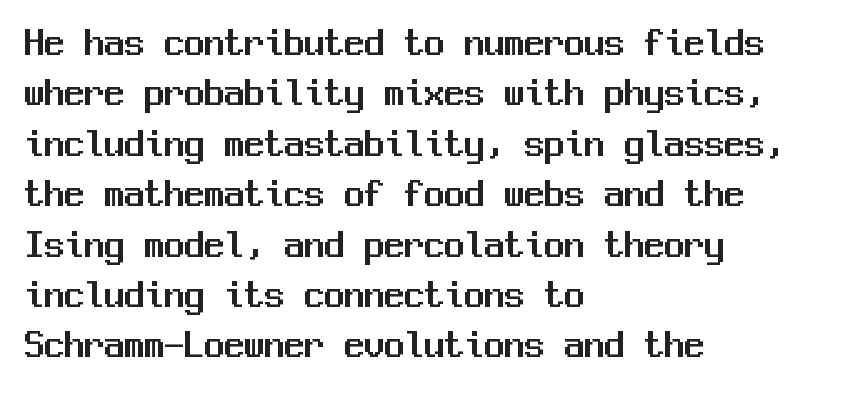
Summary of vertical rhythm: regular, with standard interline spacing. Is the block centered? No — it sits flush against the left margin. Spacing verdict: monospaced, one width for all characters. Bare-footed words on every line. The line texture is even and compact thanks to regular tracking.
